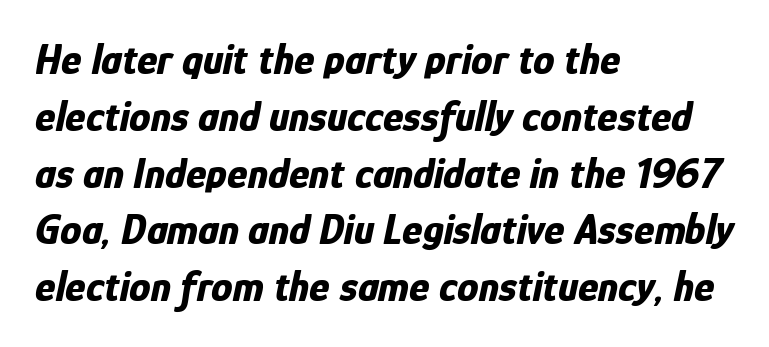
In terms of posture, this sample is oblique. The typesetter chose a ragged-right arrangement here. A typesetter would call this leading conventional body-copy spacing. This sample uses plain, unmodified letter spacing. The foot of each line stays bare and open. Set as a true bold cut, around the 700 mark.
